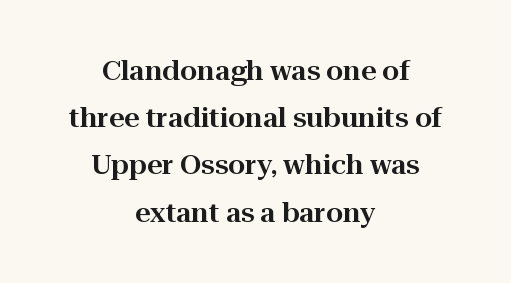
Q: Is the text italic (slanted)? A: No, it is upright.
Q: Is the text underlined? A: No.
Q: How is the paragraph aligned? A: Centered.
Q: Is the spacing between letters normal or unusually wide? A: Normal.
